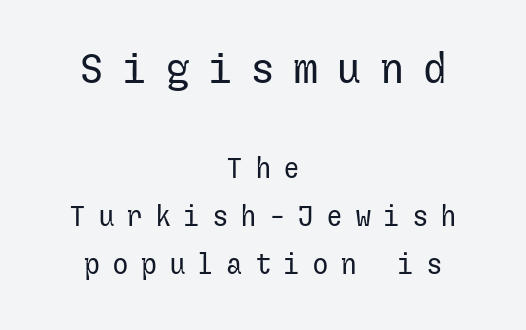
The image shows 42 px regular-weight sans-serif type, upright; set centered, line spacing 1.72x, unusually wide letter spacing (+0.42 em), not underlined; the first (top) block is 1.5x larger; low stroke contrast and a medium x-height.
